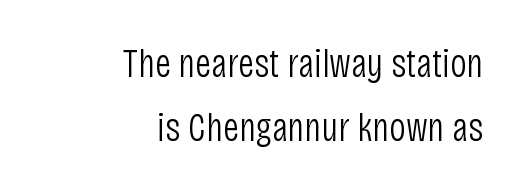
Letter spacing: default. Rows of type keep a routine distance in the vertical direction. Think of a printed novel: that variable character pitch is what you see here. The paragraph shown leans on its right margin.
